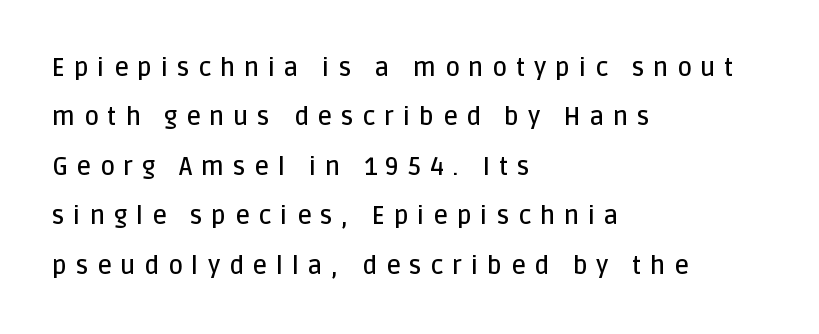
The image shows 25 px text type, upright; set left-aligned, loose line spacing (1.98x), unusually wide letter spacing (+0.35 em), not underlined.
